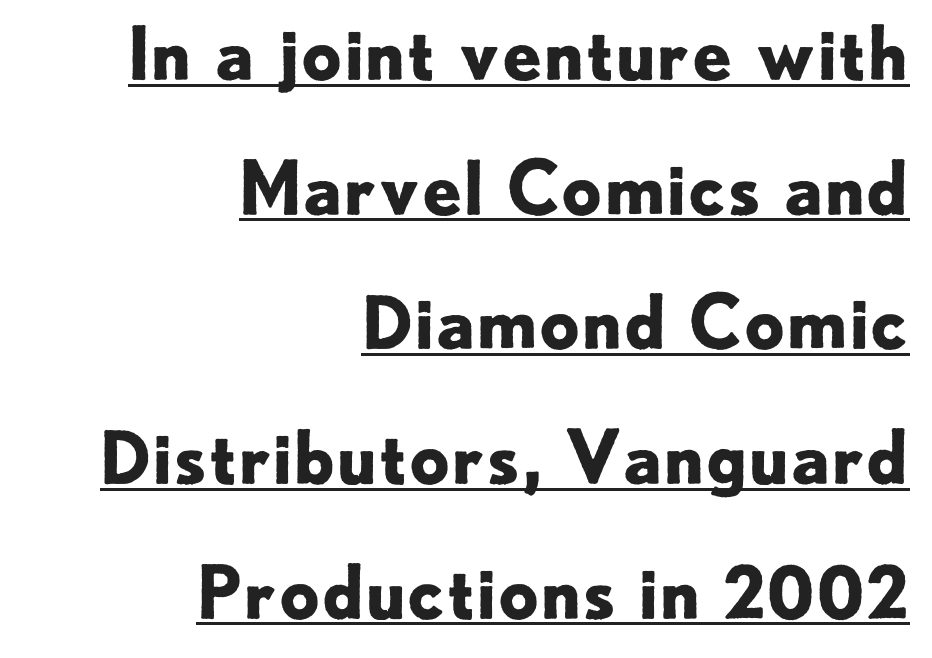
{"serif": "no", "italic": "no", "bold": "yes", "weight": "bold", "width": "normal", "stroke_contrast": "low", "x_height": "small", "monospaced": "no", "underline": "yes", "align": "right", "line_spacing_ratio": 1.87, "letter_spacing": "normal", "letter_spacing_em": 0.0, "glyph_px": 72}
